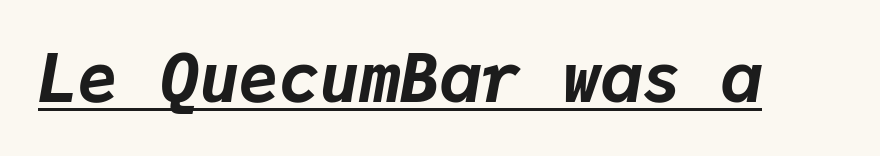
Q: Is the text bold? A: Yes.
Q: Is the text italic (slanted)? A: Yes, it leans right by about 9 degrees.
Q: Is the text underlined? A: Yes.
Q: Is the spacing between letters normal or unusually wide? A: Normal.
Q: Width (condensed, normal, or wide)? A: Normal.
Q: Stroke contrast? A: Low.
Q: x-height? A: Medium.
Q: Monospaced? A: Yes.
